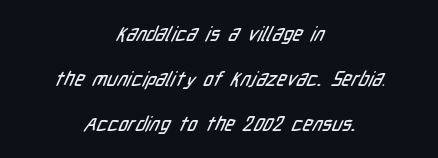
Q: Is the text underlined? A: No.
Q: How is the paragraph aligned? A: Centered.
Q: Is the spacing between letters normal or unusually wide? A: Normal.
Q: Is the spacing between lines tight, normal or loose? A: Loose.
